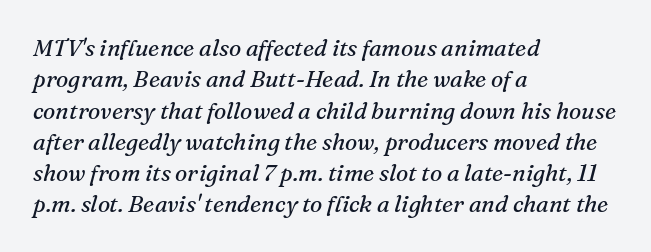
The image shows 23 px text type, italic (leaning right); set left-aligned, normal line spacing (1.36x), normal letter spacing, not underlined.
